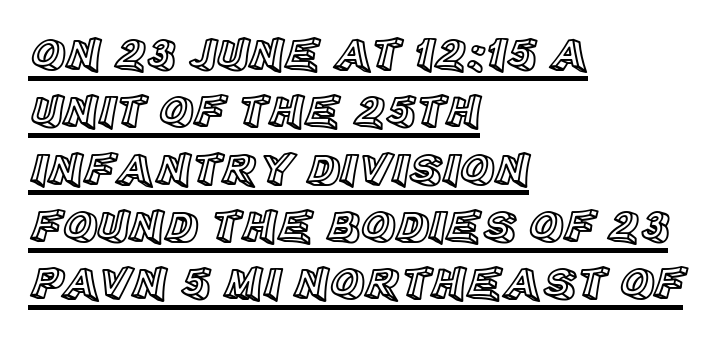
The image shows 47 px text type; set left-aligned, line spacing 1.22x, normal letter spacing, underlined; a large x-height.
